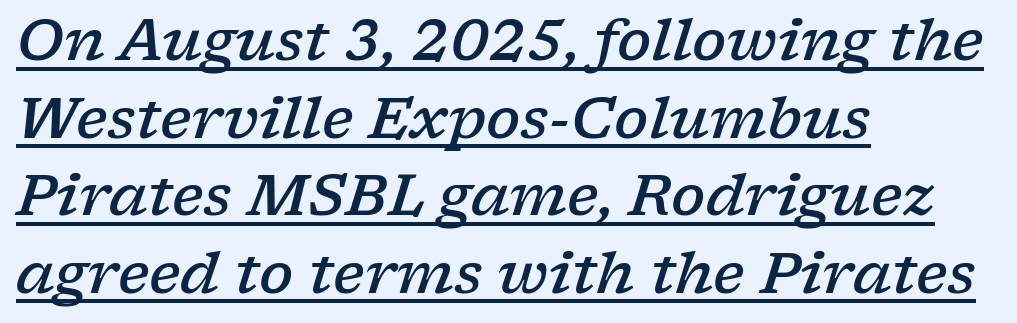
The image shows 57 px semibold, wide serif type, italic (leaning right); set left-aligned, normal line spacing (1.36x), normal letter spacing, underlined; low stroke contrast and a medium x-height.
